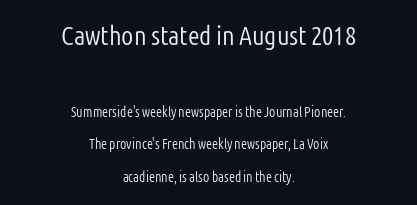
Vertically, the passage feels expansive, rows floating well apart. Character size in the leading block exceeds that of the trailing block. Is the type heavy? It reads as light-to-regular instead. One-word summary of the alignment: center.
